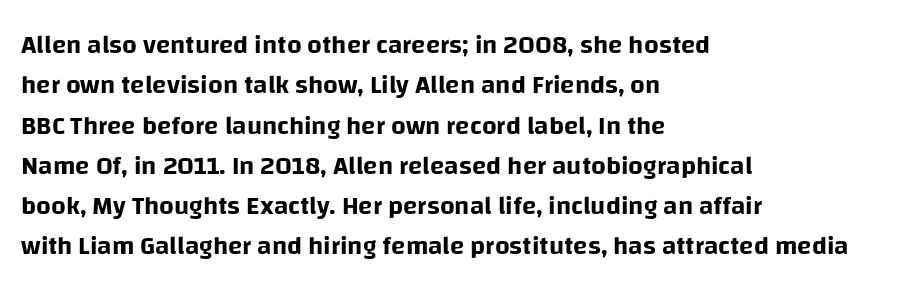
{"italic": "no", "underline": "no", "align": "left", "line_spacing": "normal", "line_spacing_ratio": 1.55, "letter_spacing": "normal", "letter_spacing_em": 0.0, "glyph_px": 26}
